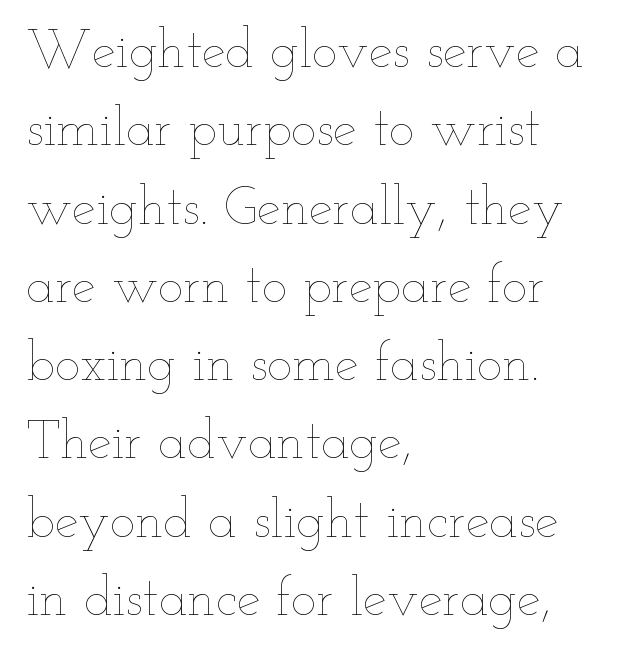
Notice how descenders clear the ascenders below comfortably — that's standard leading. The face looks like a standard text weight, possibly lighter. Layout note: lines flush left. Italic: no, the glyphs are upright roman. Do the characters align in a grid? No, the font is proportional. Tracking value appears to be zero — textbook default spacing.
